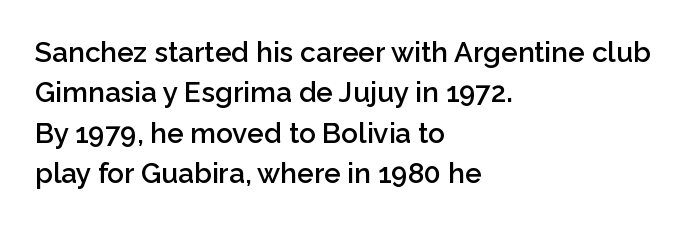
The image shows 28 px semibold sans-serif type, upright; set left-aligned, normal line spacing (1.44x), normal letter spacing, not underlined; low stroke contrast and a medium x-height.
